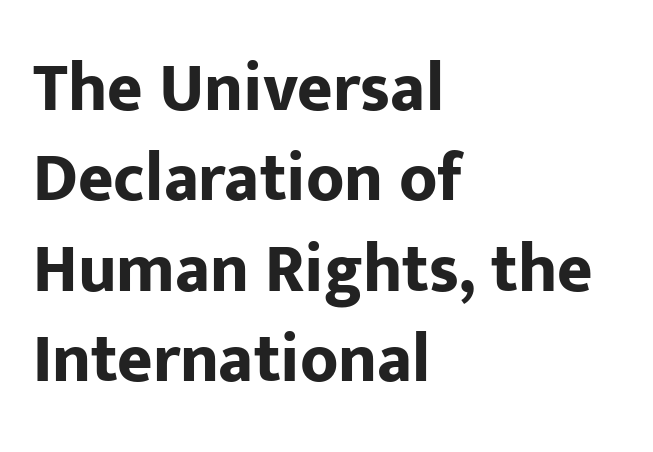
A classic flush-left, rag-right setting is used for this passage. The letters are bold, with thick, heavy strokes. Classification — sans serif. The type is set solid horizontally, with unmodified tracking.
